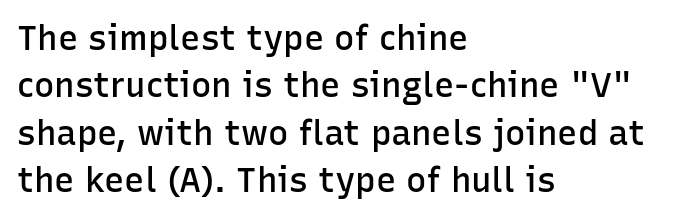
Q: Is the text bold? A: Semi-bold.
Q: Is the text italic (slanted)? A: No, it is upright.
Q: Is the typeface a serif or a sans-serif typeface? A: Sans-serif.
Q: Is the text underlined? A: No.
Q: How is the paragraph aligned? A: Left-aligned.
Q: Is the spacing between letters normal or unusually wide? A: Normal.
Q: Is the spacing between lines tight, normal or loose? A: Normal.
Q: Width (condensed, normal, or wide)? A: Normal.
Q: Stroke contrast? A: Low.
Q: x-height? A: Medium.
Q: Monospaced? A: No.
